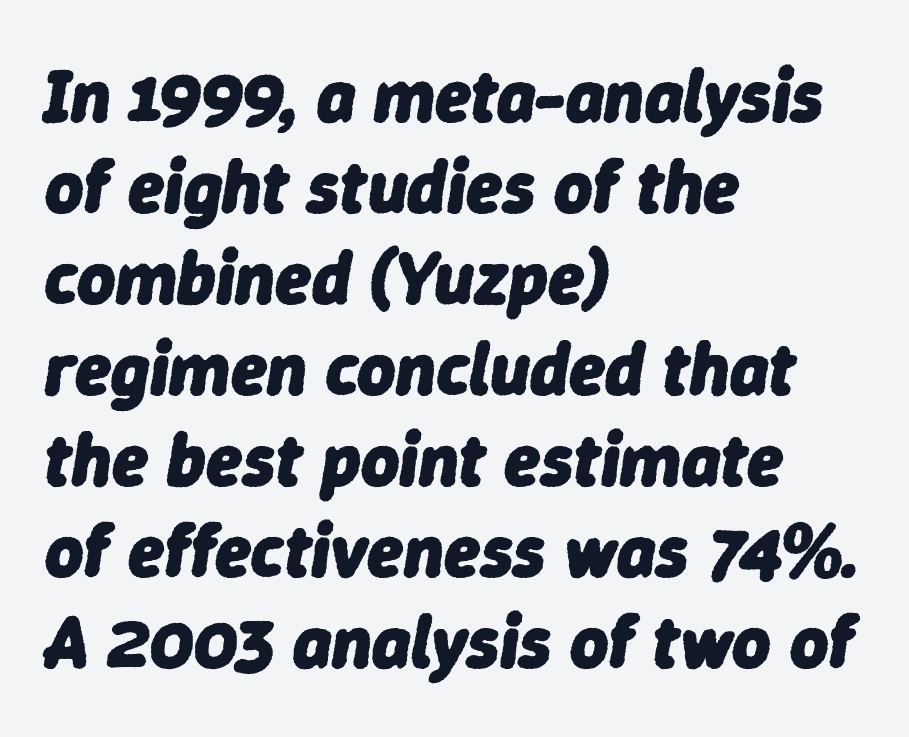
The image shows 74 px heavy type, italic (leaning right); set left-aligned, line spacing 1.23x, normal letter spacing, not underlined; low stroke contrast and a medium x-height.
